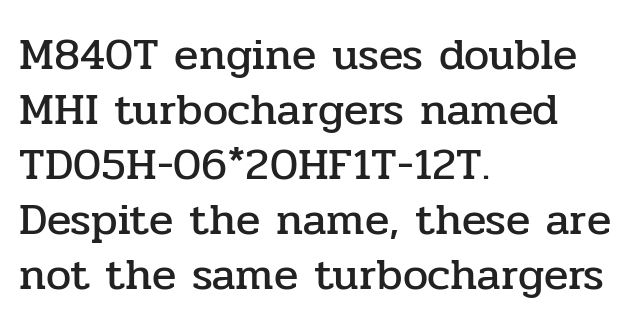
The image shows 45 px serif type, upright; set left-aligned, line spacing 1.22x, normal letter spacing, not underlined; low stroke contrast and a medium x-height.
